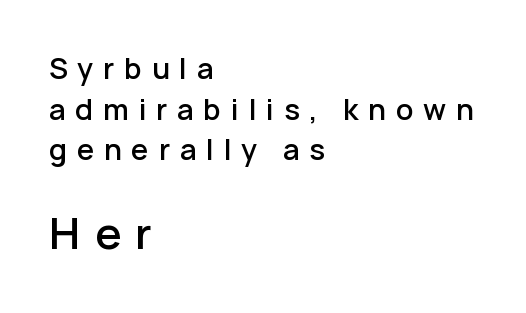
Italic? Not at all — the glyphs are vertical. Type without underlining. These lines sit exactly where default settings would place them. Loose tracking; the words dissolve into strings of separated letters. These words are printed semibold, heavier than regular yet not bold. Grotesque or geometric, the face here clearly has no serifs.
